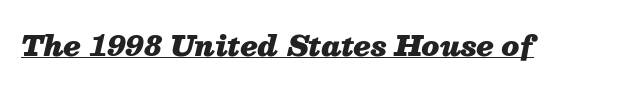
{"italic": "yes", "lean": "right", "slant_degrees": 13, "bold": "yes", "weight": "heavy", "width": "normal", "stroke_contrast": "medium", "x_height": "medium", "monospaced": "no", "underline": "yes", "letter_spacing": "normal", "letter_spacing_em": 0.0, "glyph_px": 28}
